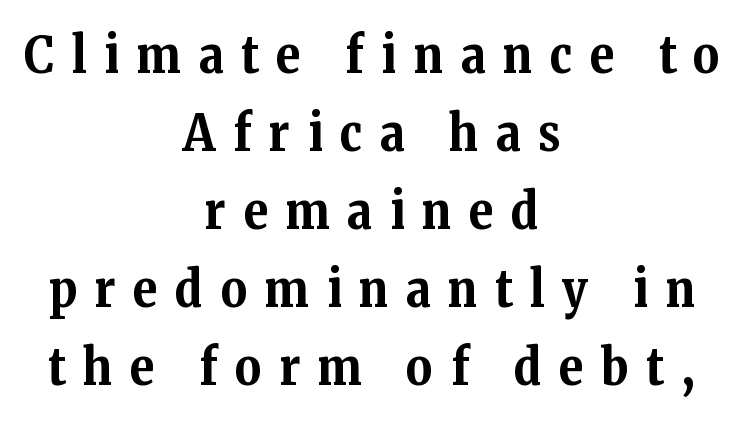
{"serif": "yes", "italic": "no", "bold": "yes", "weight": "bold", "width": "normal", "stroke_contrast": "medium", "x_height": "medium", "monospaced": "no", "underline": "no", "align": "center", "line_spacing": "normal", "line_spacing_ratio": 1.53, "letter_spacing": "wide", "letter_spacing_em": 0.35, "glyph_px": 51}
